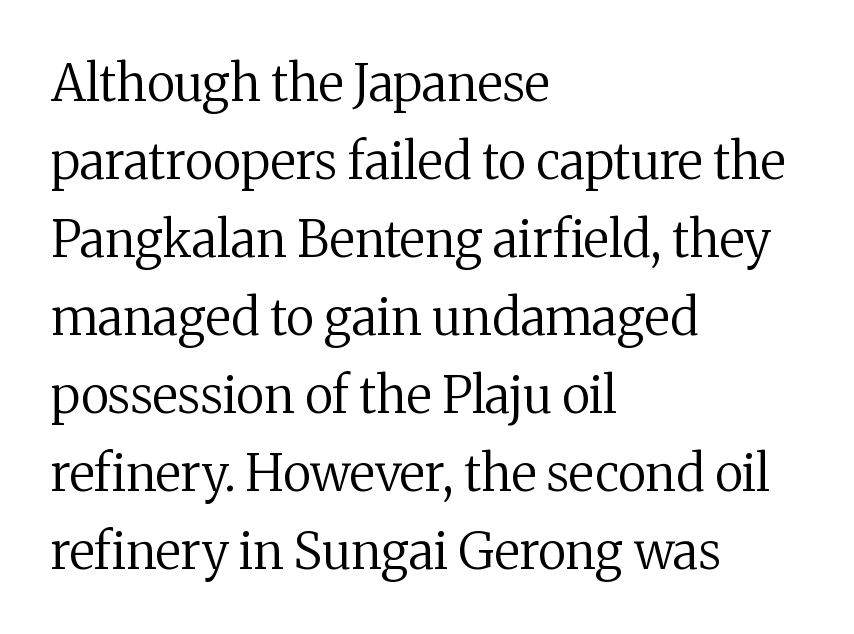
The image shows 50 px regular-weight serif type, upright; set left-aligned, normal line spacing (1.56x), normal letter spacing, not underlined; medium stroke contrast and a medium x-height.
